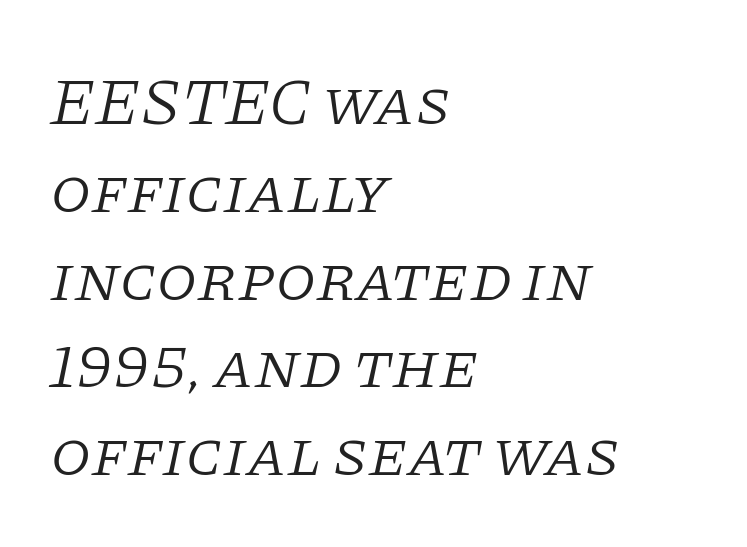
When letters slant like this, we call the style italic. The horizontal fit of the characters is conventional and even. The rendering uses a moderate line-height, typical for paragraphs. The letters advance in unequal steps, a hallmark of proportional type.
